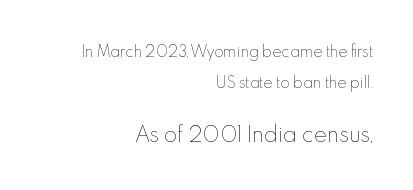
There is no visible air inserted between adjacent glyphs. The space between consecutive lines is lavish. Nope, not italic — everything's standing straight. This layout puts the modest block above and the oversized block below.
